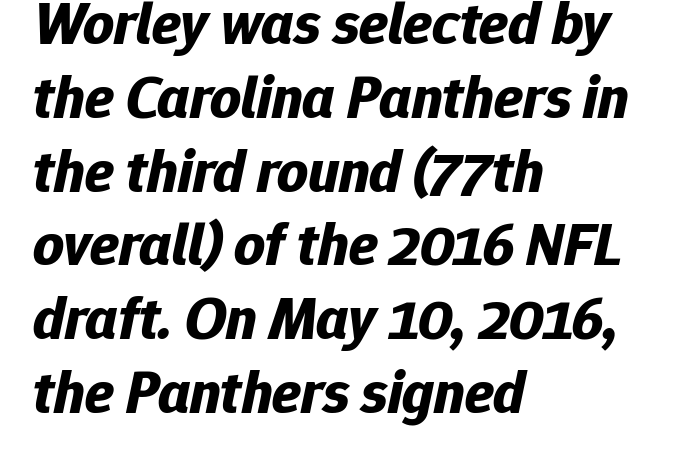
{"italic": "yes", "lean": "right", "slant_degrees": 12, "bold": "yes", "weight": "bold", "width": "normal", "stroke_contrast": "low", "x_height": "medium", "monospaced": "no", "underline": "no", "align": "left", "line_spacing_ratio": 1.23, "letter_spacing": "normal", "letter_spacing_em": 0.0, "glyph_px": 60}
